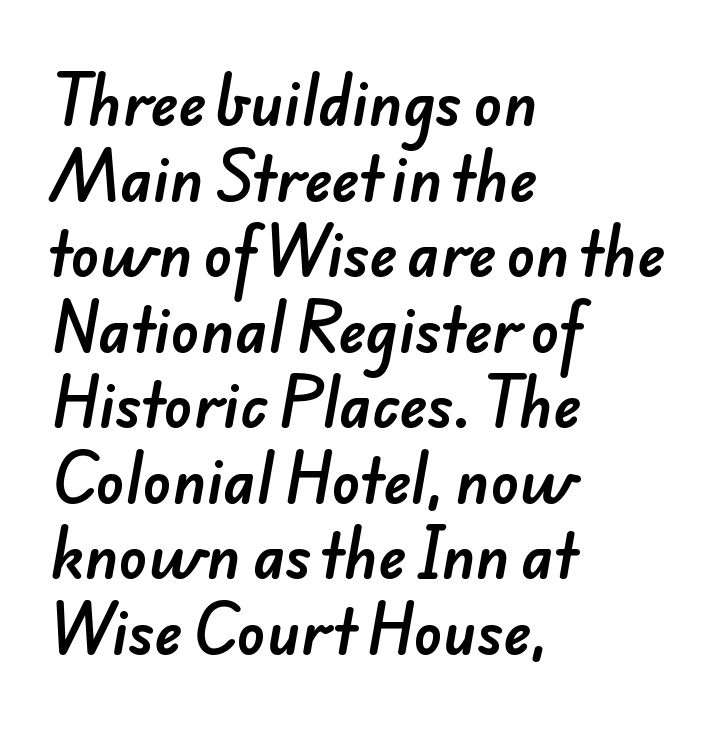
{"serif": "no", "width": "normal", "stroke_contrast": "low", "x_height": "small", "monospaced": "no", "underline": "no", "align": "left", "line_spacing": "normal", "line_spacing_ratio": 1.28, "letter_spacing": "normal", "letter_spacing_em": 0.0, "glyph_px": 59}
